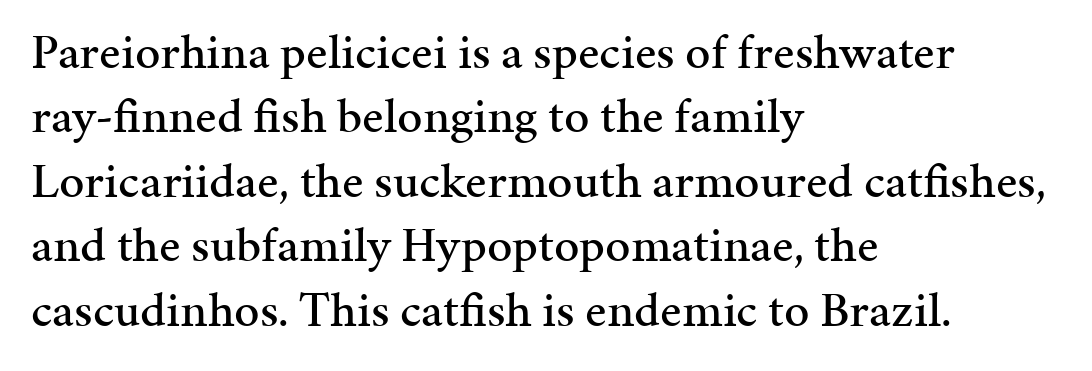
The image shows 50 px serif type, upright; set left-aligned, normal line spacing (1.29x), normal letter spacing, not underlined; medium stroke contrast and a medium x-height.
